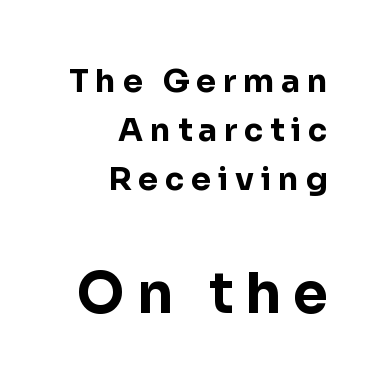
What stands out about the letter spacing? Its width — letters are far apart. Size hierarchy here favors the trailing block over the leading one. These lines are composed in type without serifs. Chunky letters — that's bold for sure.
